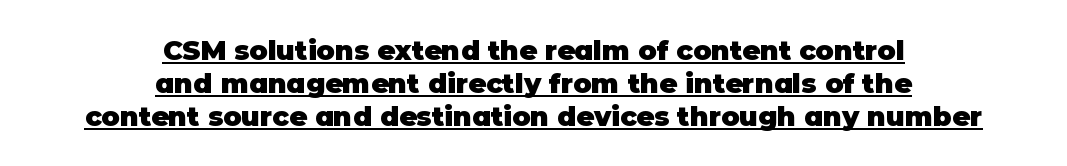
Q: Is the text bold? A: Yes.
Q: Is the text italic (slanted)? A: No, it is upright.
Q: Is the text underlined? A: Yes.
Q: How is the paragraph aligned? A: Centered.
Q: Is the spacing between letters normal or unusually wide? A: Normal.
